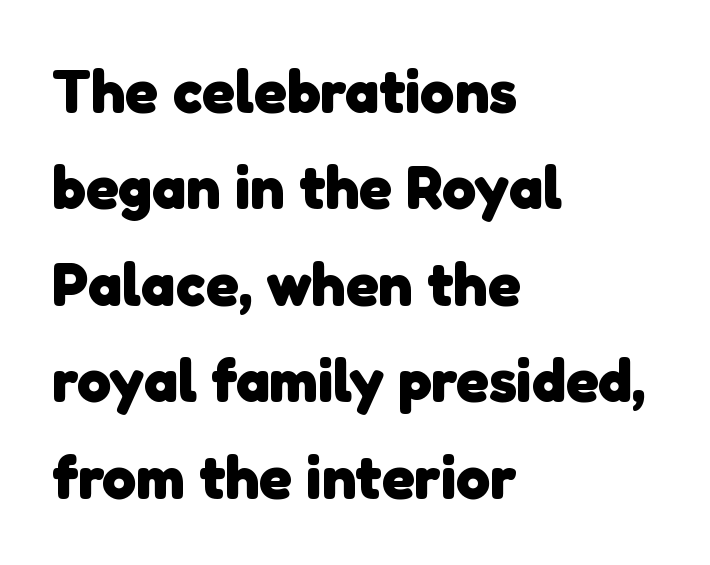
Q: Is the text bold? A: Yes.
Q: Is the typeface a serif or a sans-serif typeface? A: Sans-serif.
Q: Is the text underlined? A: No.
Q: How is the paragraph aligned? A: Left-aligned.
Q: Is the spacing between letters normal or unusually wide? A: Normal.
Q: Is the spacing between lines tight, normal or loose? A: Normal.
Q: Width (condensed, normal, or wide)? A: Normal.
Q: Stroke contrast? A: Low.
Q: x-height? A: Medium.
Q: Monospaced? A: No.
